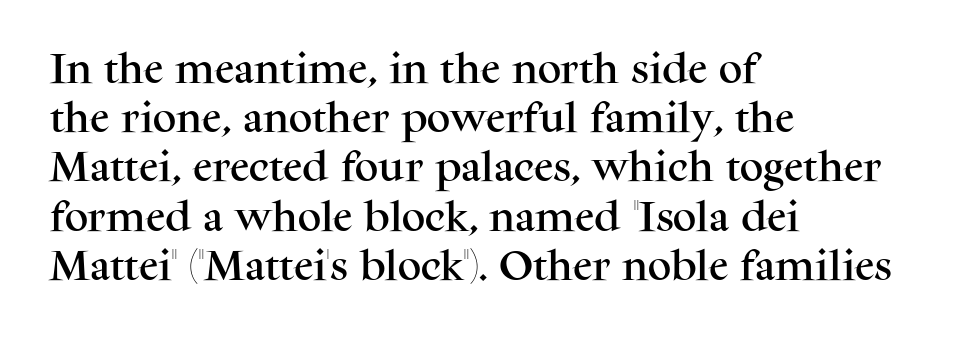
The image shows 33 px serif type, upright; set left-aligned, normal line spacing (1.49x), normal letter spacing, not underlined; medium stroke contrast and a medium x-height.
